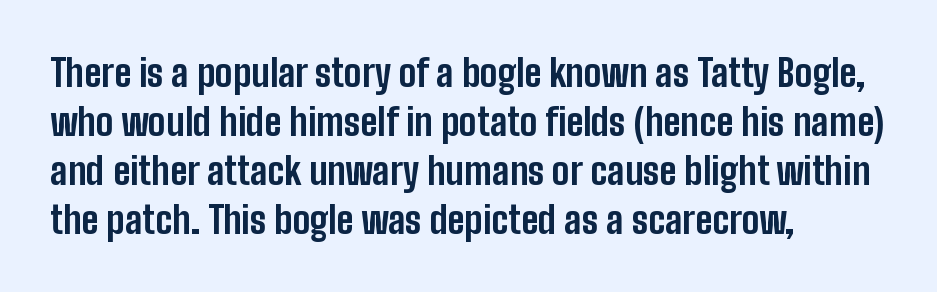
{"serif": "no", "italic": "no", "bold": "yes", "weight": "bold", "width": "condensed", "stroke_contrast": "low", "x_height": "medium", "monospaced": "no", "underline": "no", "align": "left", "line_spacing": "normal", "line_spacing_ratio": 1.32, "letter_spacing": "normal", "letter_spacing_em": 0.0, "glyph_px": 37}
